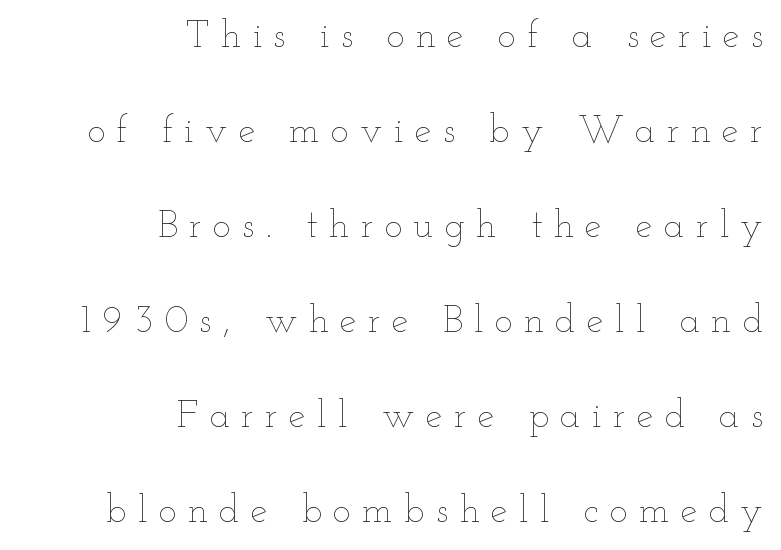
The horizontal fit of the characters is loose and conspicuously gappy. The face used here is proportionally spaced, like ordinary book or web type. Counters stay open thanks to moderate or lighter strokes. The letters stand straight up with perfectly vertical stems. A student would call this right alignment; a typographer would say flush right, rag left.
